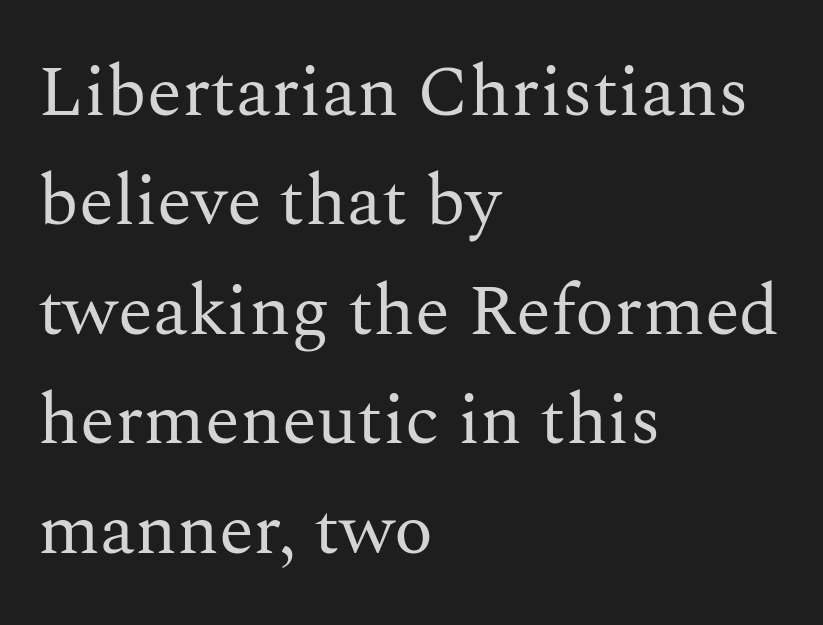
{"serif": "yes", "italic": "no", "bold": "no", "weight": "regular", "width": "normal", "stroke_contrast": "medium", "x_height": "medium", "monospaced": "no", "underline": "no", "align": "left", "line_spacing": "normal", "line_spacing_ratio": 1.52, "letter_spacing": "normal", "letter_spacing_em": 0.0, "glyph_px": 72}
